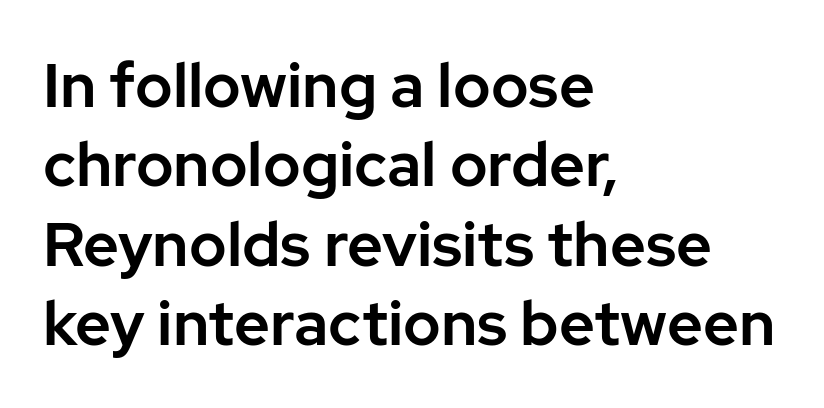
Regular leading. The space beneath each line is pristine and unruled. Style check: upright. Observe the ordinary spacing: letters are neighbours, not strangers. Visually the block forms a straight wall on the left and a jagged coastline on the right.
